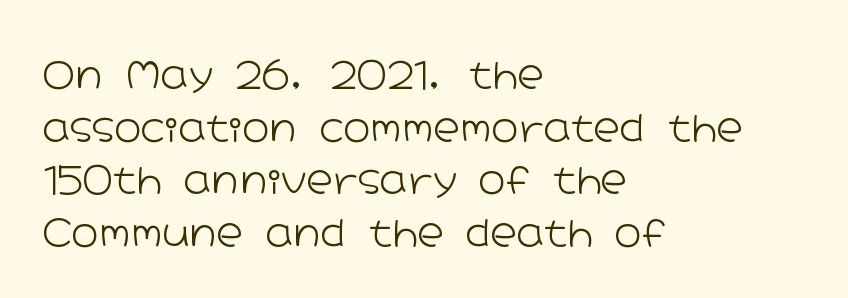
The image shows 37 px light, wide sans-serif type, upright; set left-aligned, normal line spacing (1.42x), normal letter spacing, not underlined; low stroke contrast and a medium x-height.
